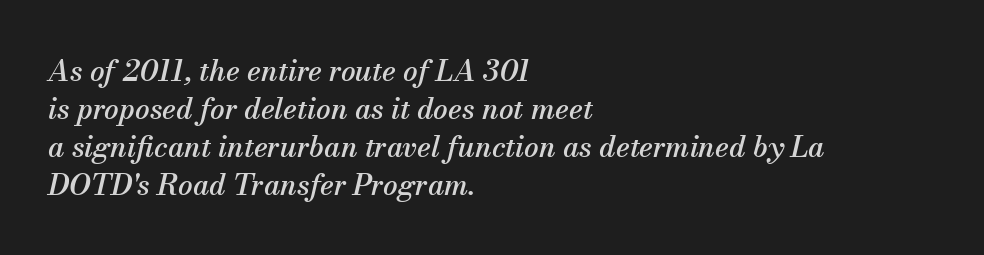
The letters sit at their default tracking, neither squeezed nor spread. Here the designer chose a conventional face with non-uniform glyph widths. No word sits above an underline. The setting favours the left margin, as ordinary paragraphs usually do. The passage shown is typeset with a serif family. Would a proofreader flag this as italicized? Yes.
